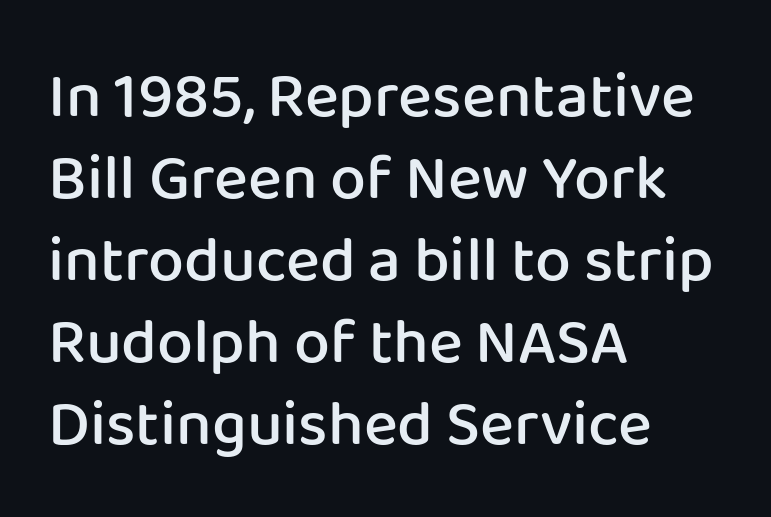
The paragraph has a hard left edge and a soft right edge. Type style note: lacks serifs. The letterforms sit shoulder to shoulder at normal distance. Decoration check: the copy has no underline.
